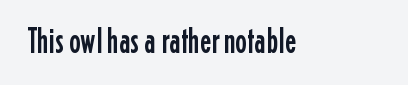
{"serif": "no", "italic": "no", "width": "condensed", "stroke_contrast": "low", "x_height": "medium", "monospaced": "no", "underline": "no", "letter_spacing": "normal", "letter_spacing_em": 0.0, "glyph_px": 35}
